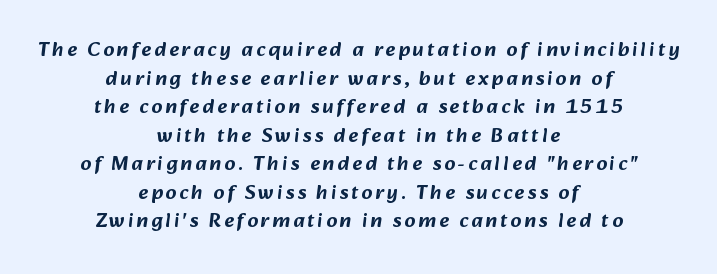
Q: Is the text underlined? A: No.
Q: How is the paragraph aligned? A: Centered.
Q: Is the spacing between lines tight, normal or loose? A: Normal.
